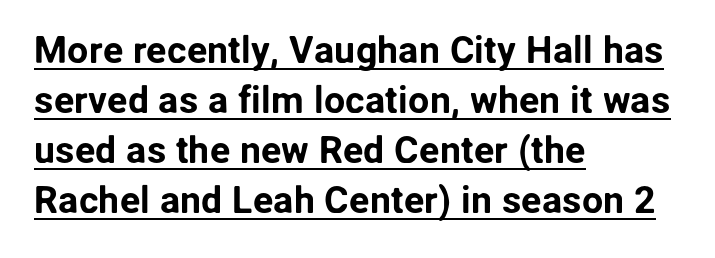
Q: Is the text italic (slanted)? A: No, it is upright.
Q: Is the typeface a serif or a sans-serif typeface? A: Sans-serif.
Q: Is the text underlined? A: Yes.
Q: How is the paragraph aligned? A: Left-aligned.
Q: Is the spacing between letters normal or unusually wide? A: Normal.
Q: Is the spacing between lines tight, normal or loose? A: Normal.
Q: Width (condensed, normal, or wide)? A: Normal.
Q: Stroke contrast? A: Low.
Q: x-height? A: Medium.
Q: Monospaced? A: No.
